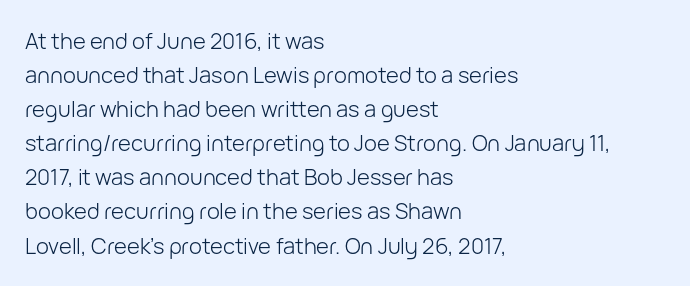
Caption: multi-line text, flush left, ragged right. Rendered with straight, roman letterforms. Beneath every word, the page is bare. Weight: not bold — regular or lighter. Nobody touched the tracking dial on this one. Vertically, the passage feels balanced, rows spaced as you'd expect.
